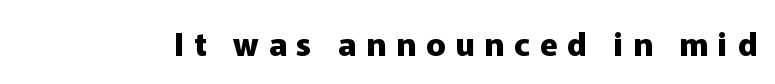
Spacing between characters has been opened up far beyond the box default. No italicization has been applied; the sample stays upright. Typographically, this falls in the sans-serif category. The foot of each line stays bare and open. Character widths vary here, with narrow letters taking less room than wide ones.
